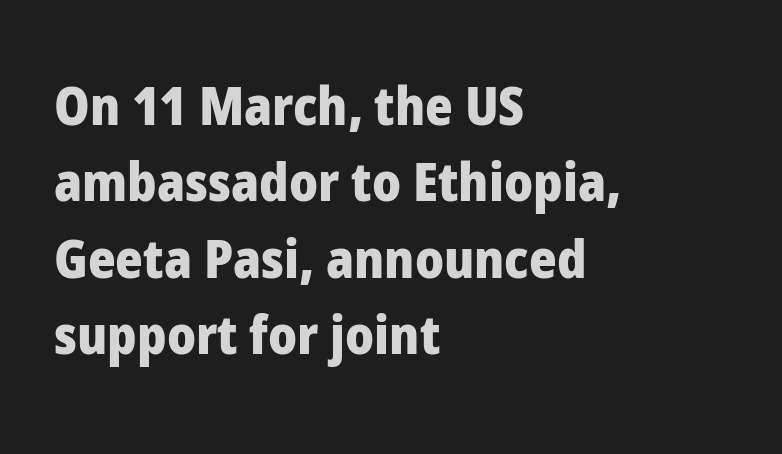
{"serif": "no", "italic": "no", "bold": "yes", "weight": "heavy", "width": "normal", "stroke_contrast": "low", "x_height": "medium", "monospaced": "no", "underline": "no", "align": "left", "line_spacing": "normal", "line_spacing_ratio": 1.44, "letter_spacing": "normal", "letter_spacing_em": 0.0, "glyph_px": 53}
